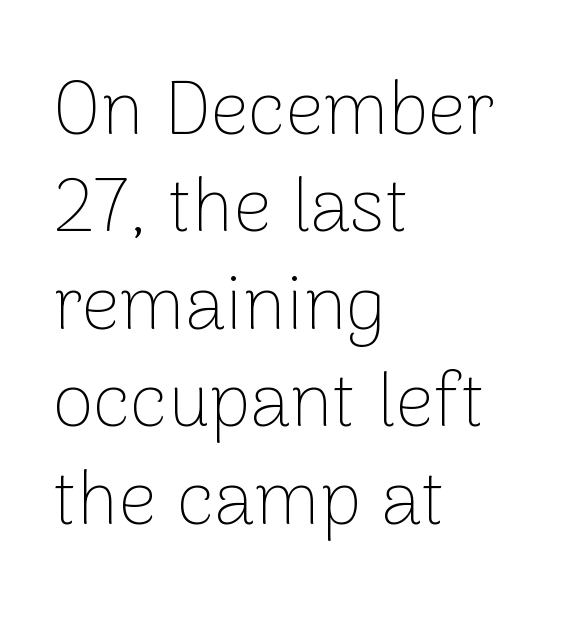
The image shows 75 px thin sans-serif type, upright; set left-aligned, normal line spacing (1.3x), normal letter spacing, not underlined; low stroke contrast and a medium x-height.
